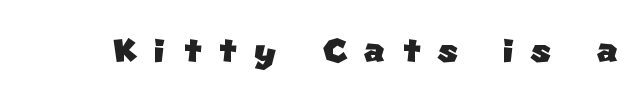
These lines are rendered in a variable-pitch font. The foot of each line stays bare and open. Observe the absence of serifs on each vertical stroke in this sample. There is plenty of visible air inserted between adjacent glyphs.
